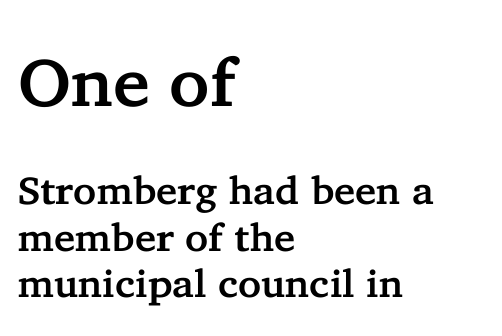
The image shows 68 px serif type, upright; set left-aligned, line spacing 1.19x, normal letter spacing, not underlined; the first (top) block is 1.74x larger; low stroke contrast and a medium x-height.
